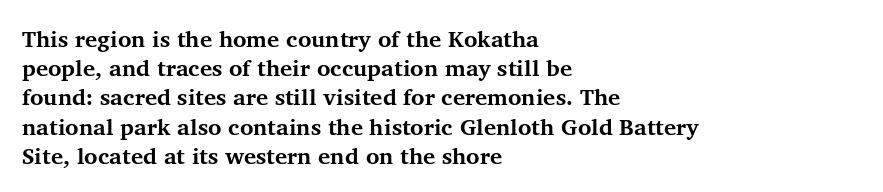
Q: Is the text bold? A: Yes.
Q: Is the text italic (slanted)? A: No, it is upright.
Q: Is the text underlined? A: No.
Q: How is the paragraph aligned? A: Left-aligned.
Q: Is the spacing between letters normal or unusually wide? A: Normal.
Q: Is the spacing between lines tight, normal or loose? A: Normal.
